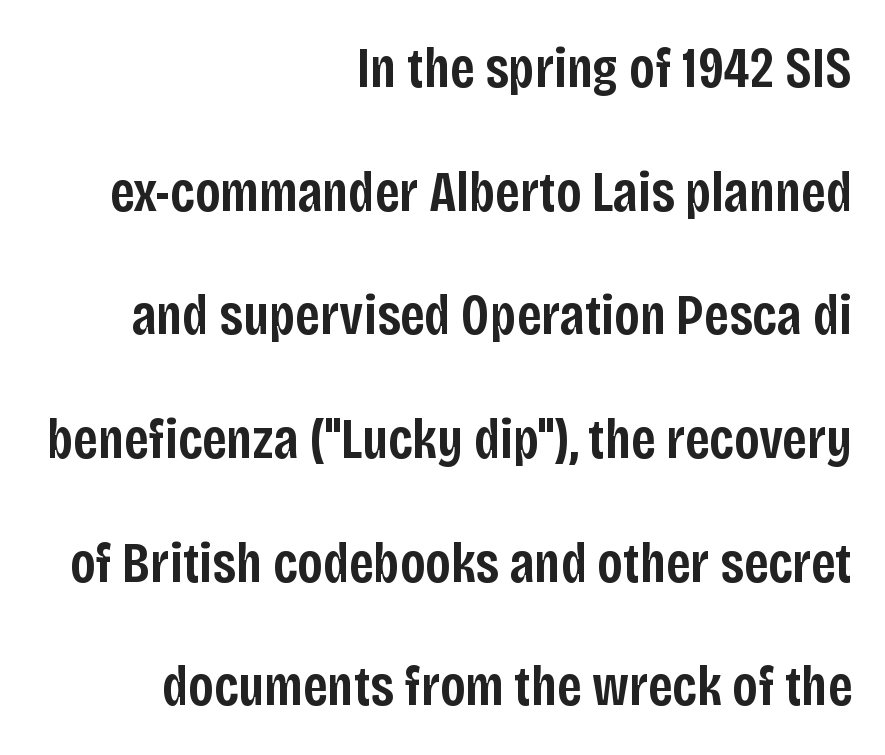
{"serif": "no", "italic": "no", "bold": "semi", "weight": "semibold", "width": "condensed", "stroke_contrast": "low", "x_height": "large", "monospaced": "no", "underline": "no", "align": "right", "line_spacing": "loose", "line_spacing_ratio": 2.17, "letter_spacing": "normal", "letter_spacing_em": 0.0, "glyph_px": 57}
